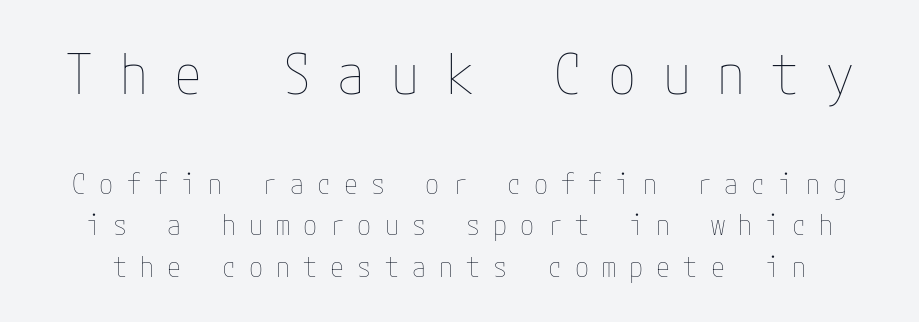
Q: Is the text bold? A: No.
Q: Is the text italic (slanted)? A: No, it is upright.
Q: Is the text underlined? A: No.
Q: Is the spacing between letters normal or unusually wide? A: Unusually wide.
Q: Is the spacing between lines tight, normal or loose? A: Normal.
Q: Which block of text is set in a larger size, the first (top) or the second (bottom)? A: The first (top) one.
Q: Width (condensed, normal, or wide)? A: Condensed.
Q: Stroke contrast? A: Low.
Q: x-height? A: Medium.
